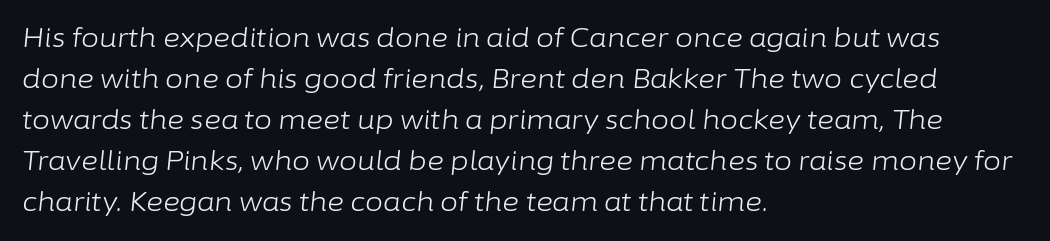
The image shows 26 px text type, italic (leaning right); set left-aligned, normal line spacing (1.58x), normal letter spacing, not underlined.
